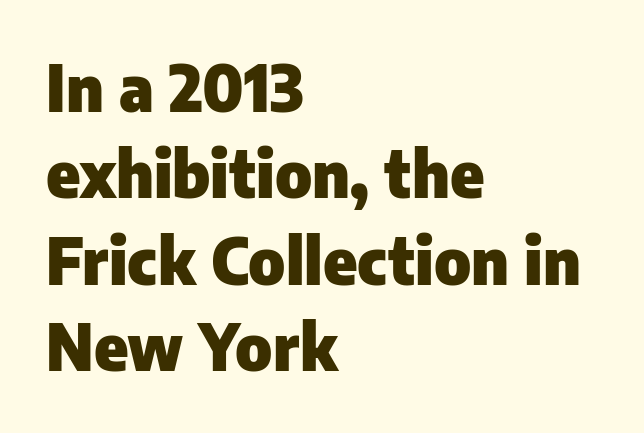
{"serif": "no", "italic": "no", "bold": "yes", "weight": "heavy", "width": "normal", "stroke_contrast": "low", "x_height": "medium", "monospaced": "no", "underline": "no", "align": "left", "line_spacing": "normal", "line_spacing_ratio": 1.35, "letter_spacing": "normal", "letter_spacing_em": 0.0, "glyph_px": 64}
